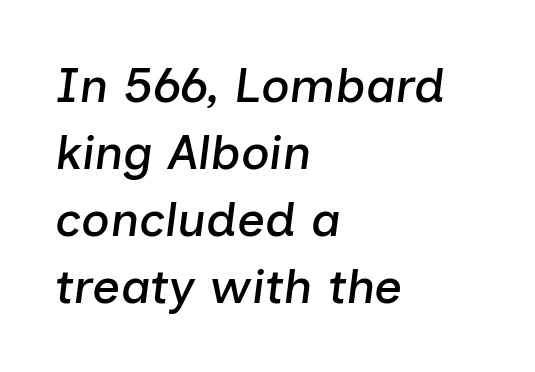
The rows are spaced the way most documents space them. Nobody touched the tracking dial on this one. When letters slant like this, we call the style italic. Proportional: the letters do not fall into vertical columns. The paragraph has a hard left edge and a soft right edge.
